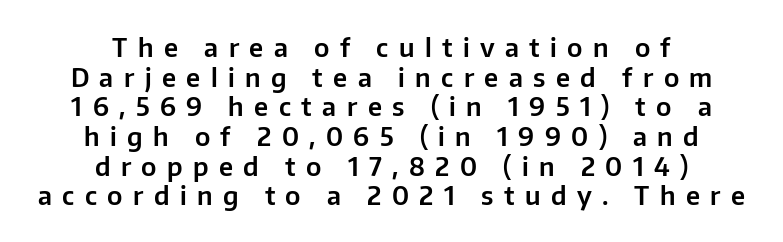
The image shows 26 px text type, upright; set centered, tight line spacing (1.14x), unusually wide letter spacing (+0.4 em), not underlined.
